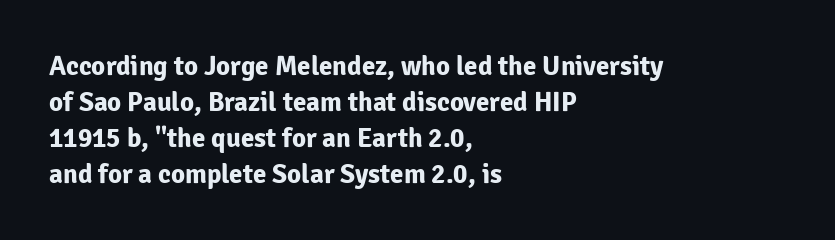
Q: Is the text bold? A: Yes.
Q: Is the text italic (slanted)? A: No, it is upright.
Q: Is the text underlined? A: No.
Q: How is the paragraph aligned? A: Left-aligned.
Q: Is the spacing between letters normal or unusually wide? A: Normal.
Q: Is the spacing between lines tight, normal or loose? A: Normal.
